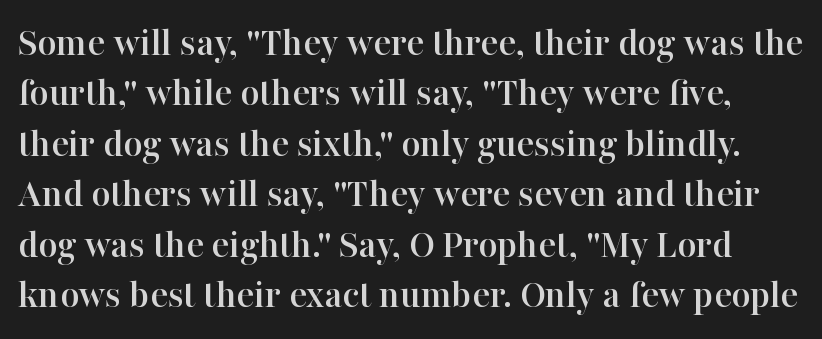
{"serif": "yes", "italic": "no", "width": "normal", "stroke_contrast": "high", "x_height": "medium", "monospaced": "no", "underline": "no", "line_spacing_ratio": 1.23, "letter_spacing": "normal", "letter_spacing_em": 0.0, "glyph_px": 41}
